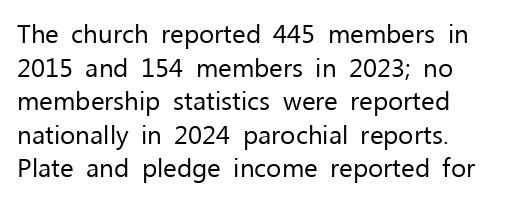
{"italic": "no", "bold": "no", "underline": "no", "align": "left", "line_spacing": "normal", "line_spacing_ratio": 1.29, "letter_spacing": "normal", "letter_spacing_em": 0.0, "glyph_px": 26}
